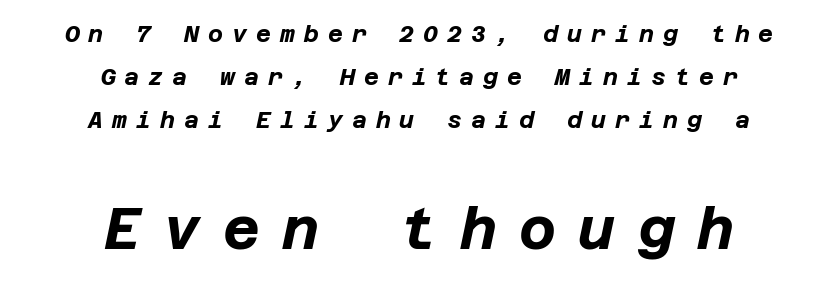
The text block is weighted toward neither margin, spreading evenly from the middle. The whole block is typeset with a tilt. In terms of letterspacing, this is a distinctly airy, spread setting. The passage shown begins with its smaller block and ends with its larger one. Weight check: bold — yes, fully.
